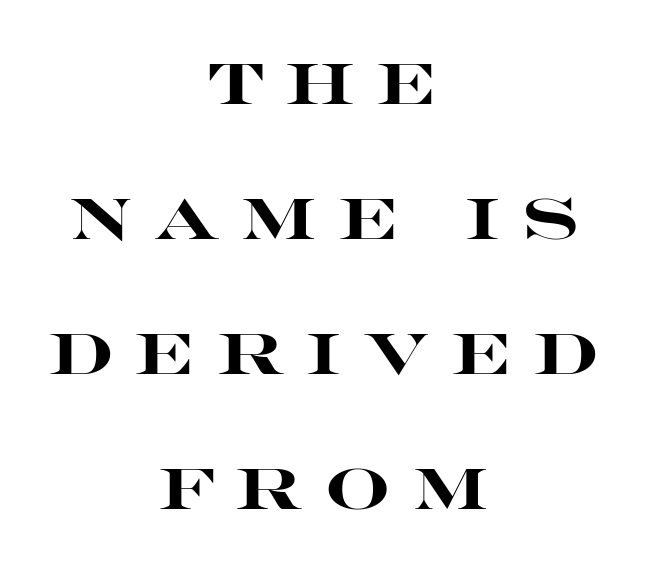
Heft: maximum for text — a bold. Substantial extra tracking has been applied to these lines. Characters remain perfectly vertical along every line.
